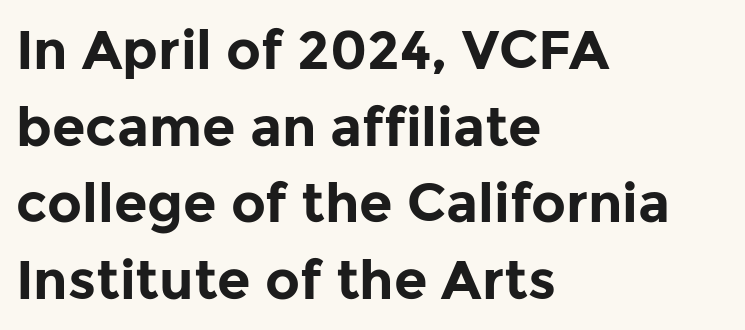
The image shows 54 px bold sans-serif type, upright; set left-aligned, normal line spacing (1.42x), normal letter spacing, not underlined; low stroke contrast and a medium x-height.
